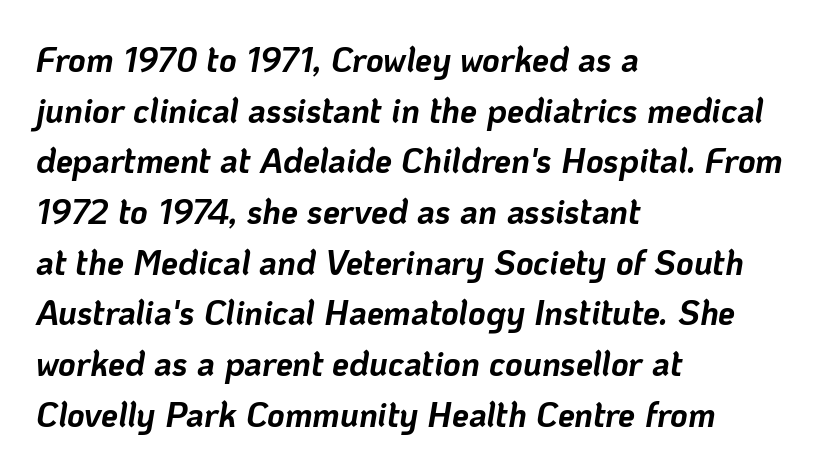
{"italic": "yes", "lean": "right", "slant_degrees": 10, "bold": "yes", "weight": "bold", "width": "normal", "stroke_contrast": "low", "x_height": "medium", "monospaced": "no", "underline": "no", "align": "left", "line_spacing": "normal", "line_spacing_ratio": 1.49, "letter_spacing": "normal", "letter_spacing_em": 0.0, "glyph_px": 34}
